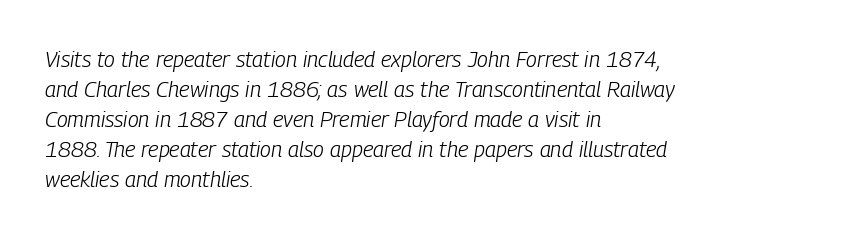
{"italic": "yes", "lean": "right", "slant_degrees": 9, "bold": "no", "underline": "no", "align": "left", "line_spacing": "normal", "line_spacing_ratio": 1.36, "letter_spacing": "normal", "letter_spacing_em": 0.0, "glyph_px": 22}
